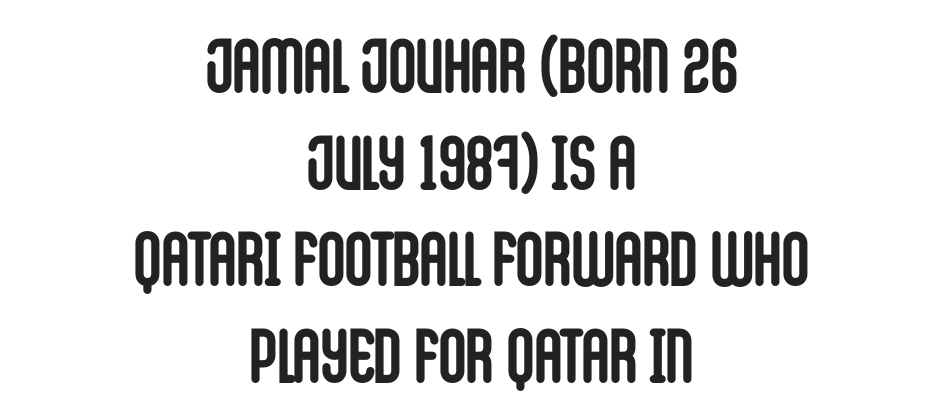
The image shows 76 px semibold, condensed sans-serif type, upright; set centered, normal line spacing (1.27x), normal letter spacing, not underlined; low stroke contrast and a large x-height.
